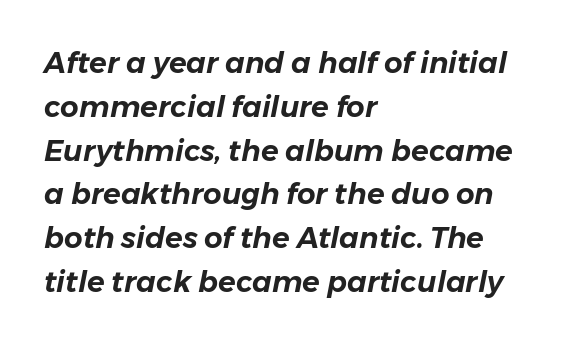
{"italic": "yes", "lean": "right", "slant_degrees": 11, "width": "normal", "stroke_contrast": "low", "x_height": "medium", "monospaced": "no", "underline": "no", "align": "left", "line_spacing": "normal", "line_spacing_ratio": 1.51, "letter_spacing": "normal", "letter_spacing_em": 0.0, "glyph_px": 29}
